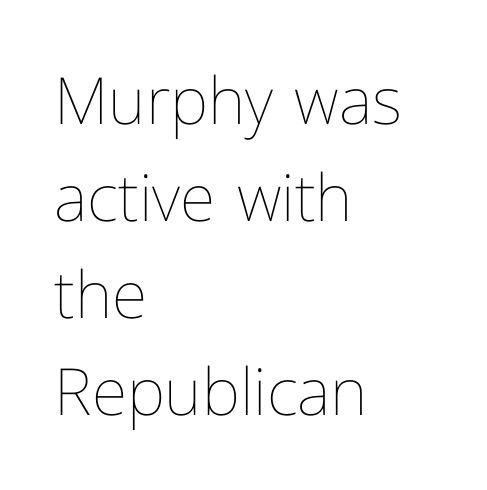
Q: Is the text bold? A: No.
Q: Is the text italic (slanted)? A: No, it is upright.
Q: Is the text underlined? A: No.
Q: How is the paragraph aligned? A: Left-aligned.
Q: Is the spacing between letters normal or unusually wide? A: Normal.
Q: Is the spacing between lines tight, normal or loose? A: Normal.
Q: Width (condensed, normal, or wide)? A: Normal.
Q: Stroke contrast? A: Low.
Q: x-height? A: Medium.
Q: Monospaced? A: No.
